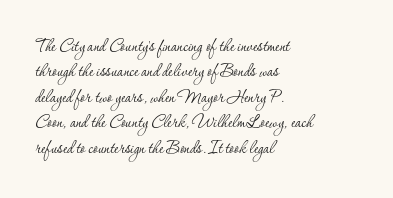
{"bold": "no", "underline": "no", "align": "left", "line_spacing_ratio": 1.21, "letter_spacing": "normal", "letter_spacing_em": 0.0, "glyph_px": 21}
